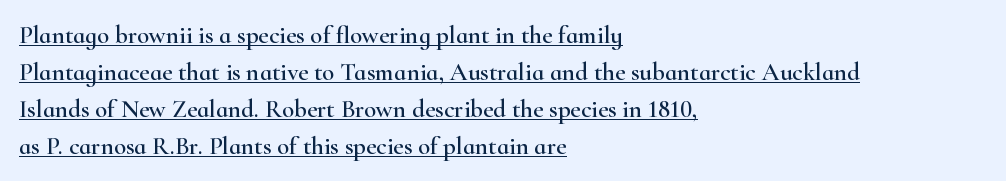
Q: Is the text italic (slanted)? A: No, it is upright.
Q: Is the text underlined? A: Yes.
Q: How is the paragraph aligned? A: Left-aligned.
Q: Is the spacing between letters normal or unusually wide? A: Normal.
Q: Is the spacing between lines tight, normal or loose? A: Normal.
